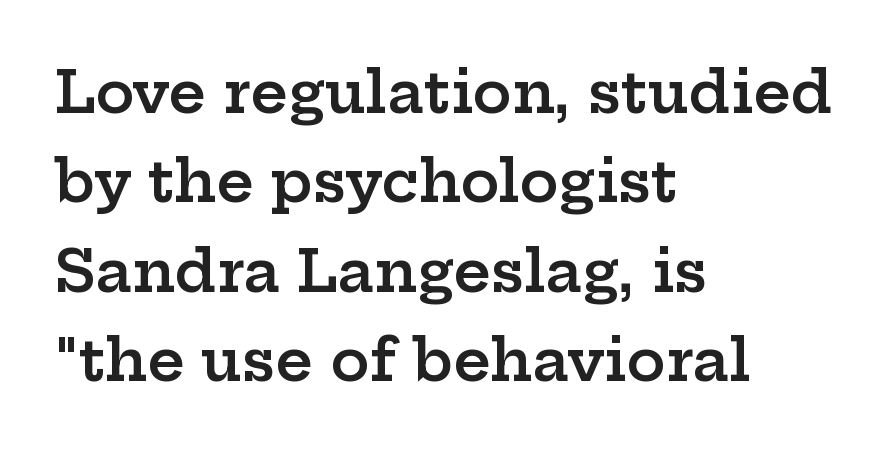
The designer left line spacing at the default. Vertical strokes here are truly vertical. Any mark beneath the type? The region is blank. The face used here is proportionally spaced, like ordinary book or web type. Caption: semibold face, moderately heavy strokes. Horizontally, the lines are justified to the leading edge only.
